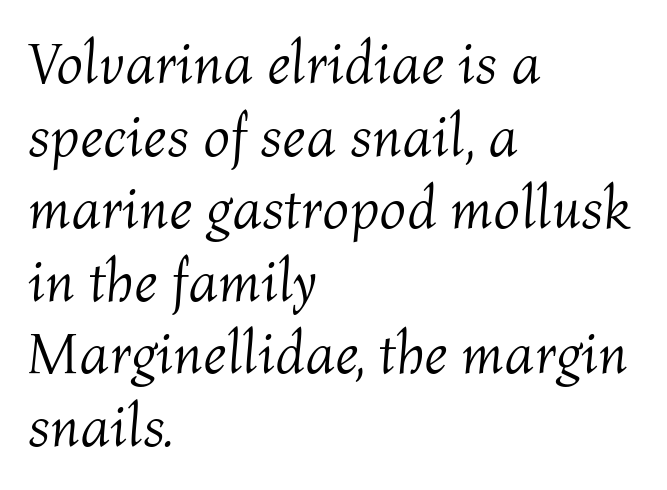
The image shows 59 px light type, italic (leaning right); set left-aligned, line spacing 1.23x, normal letter spacing, not underlined; medium stroke contrast and a medium x-height.
